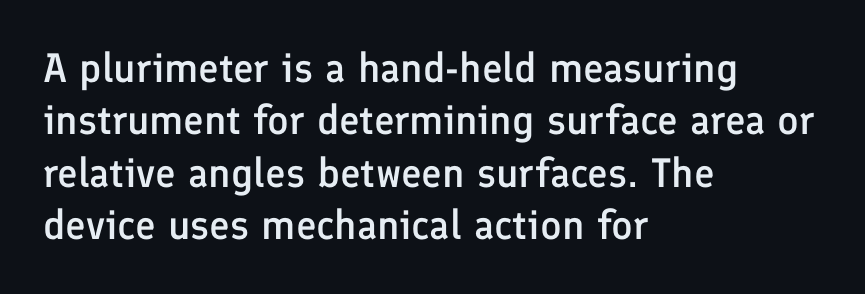
The image shows 41 px semibold sans-serif type, upright; set left-aligned, normal line spacing (1.28x), normal letter spacing, not underlined; low stroke contrast and a medium x-height.
